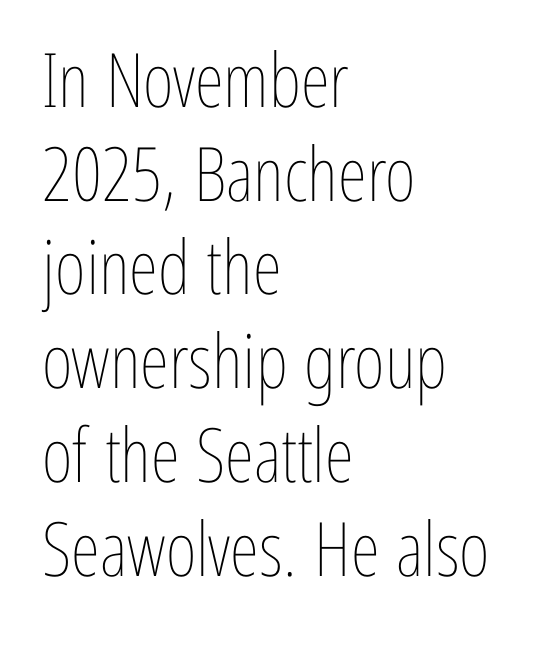
The image shows 75 px thin, condensed type, upright; set left-aligned, normal line spacing (1.25x), normal letter spacing, not underlined; low stroke contrast and a medium x-height.
